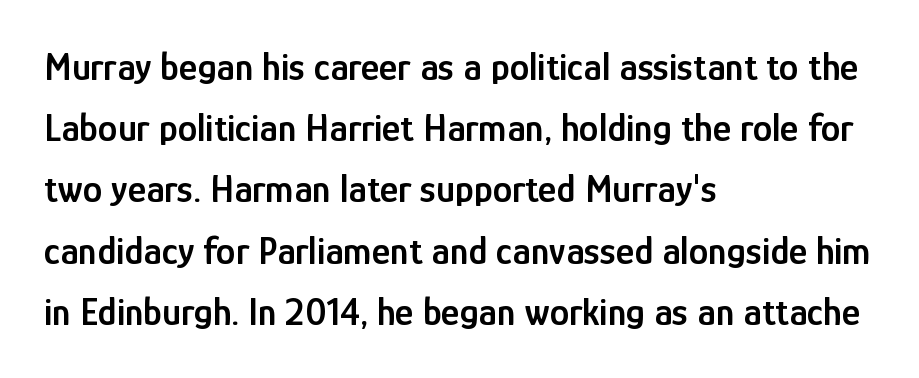
The vertical gap from one line to the next is medium. A typesetter would mark this as roman, not italic. The area under the type is left untouched. Font category for this specimen: sans-serif. In terms of weight, the rendering is demibold, just under bold. Nothing unusual about the tracking: characters are spaced as the font intends.
